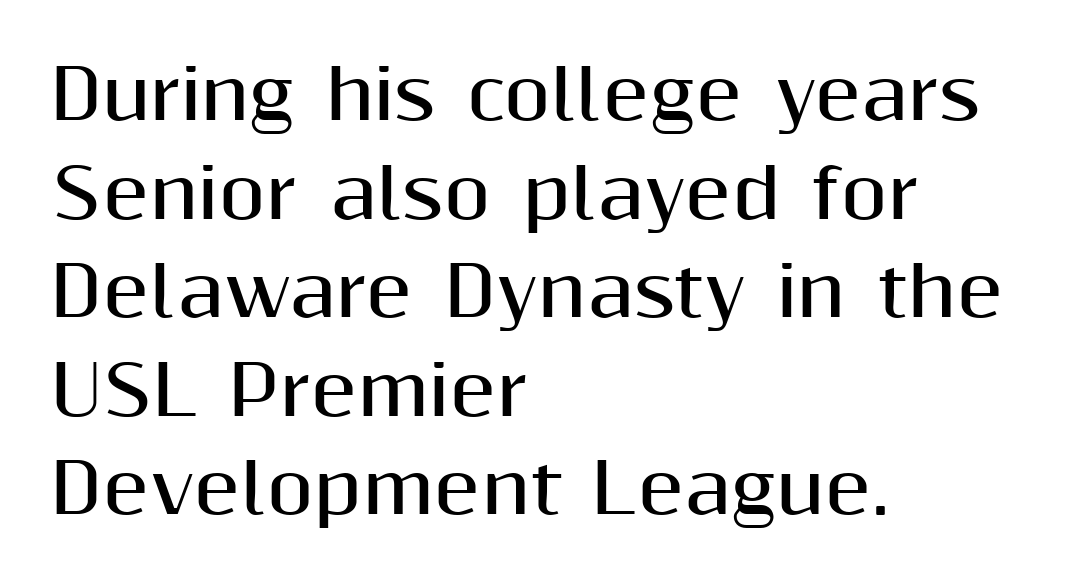
{"serif": "no", "italic": "no", "bold": "yes", "weight": "bold", "width": "normal", "stroke_contrast": "medium", "x_height": "medium", "monospaced": "no", "underline": "no", "align": "left", "line_spacing": "normal", "line_spacing_ratio": 1.45, "letter_spacing": "normal", "letter_spacing_em": 0.0, "glyph_px": 68}
